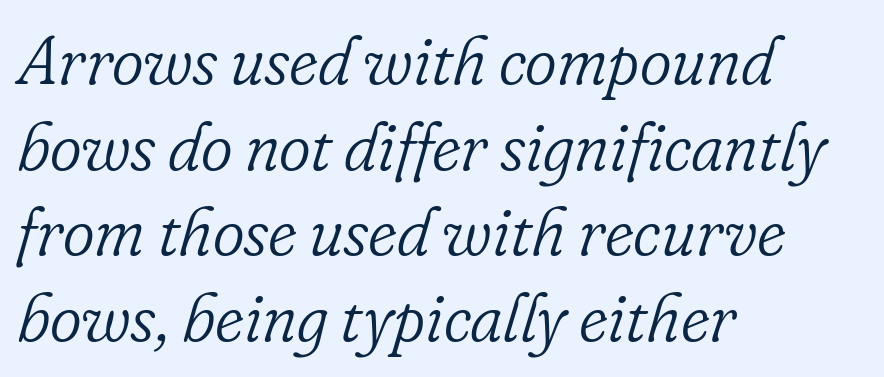
Q: Is the text bold? A: No.
Q: Is the text italic (slanted)? A: Yes, it leans right by about 16 degrees.
Q: Is the typeface a serif or a sans-serif typeface? A: Serif.
Q: Is the text underlined? A: No.
Q: How is the paragraph aligned? A: Left-aligned.
Q: Is the spacing between letters normal or unusually wide? A: Normal.
Q: Is the spacing between lines tight, normal or loose? A: Normal.
Q: Width (condensed, normal, or wide)? A: Normal.
Q: Stroke contrast? A: Low.
Q: x-height? A: Small.
Q: Monospaced? A: No.
